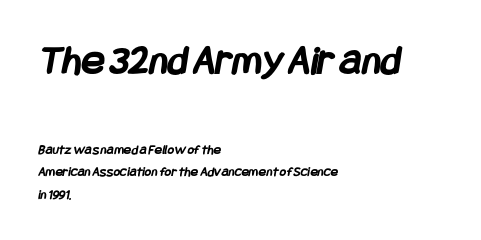
The image shows 43 px semibold, condensed sans-serif type; set left-aligned, normal line spacing (1.61x), normal letter spacing, not underlined; the first (top) block is 3.07x larger; low stroke contrast and a large x-height.
